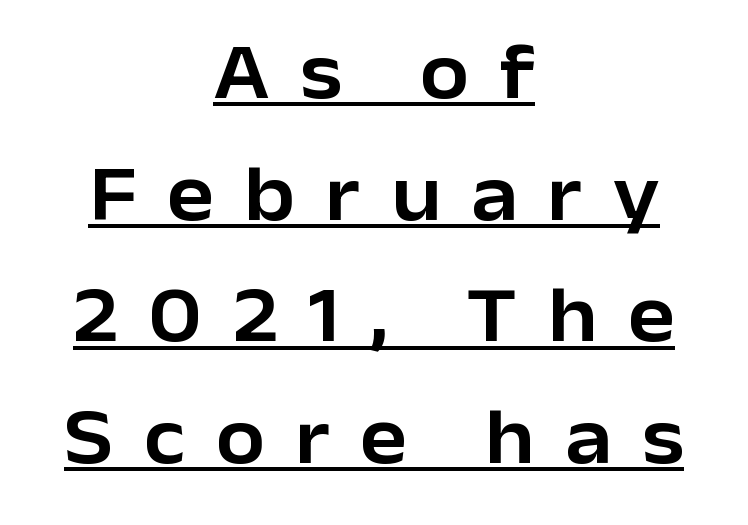
Q: Is the text italic (slanted)? A: No, it is upright.
Q: Is the typeface a serif or a sans-serif typeface? A: Sans-serif.
Q: Is the text underlined? A: Yes.
Q: How is the paragraph aligned? A: Centered.
Q: Is the spacing between letters normal or unusually wide? A: Unusually wide.
Q: Is the spacing between lines tight, normal or loose? A: Normal.
Q: Width (condensed, normal, or wide)? A: Normal.
Q: Stroke contrast? A: Low.
Q: x-height? A: Medium.
Q: Monospaced? A: No.
